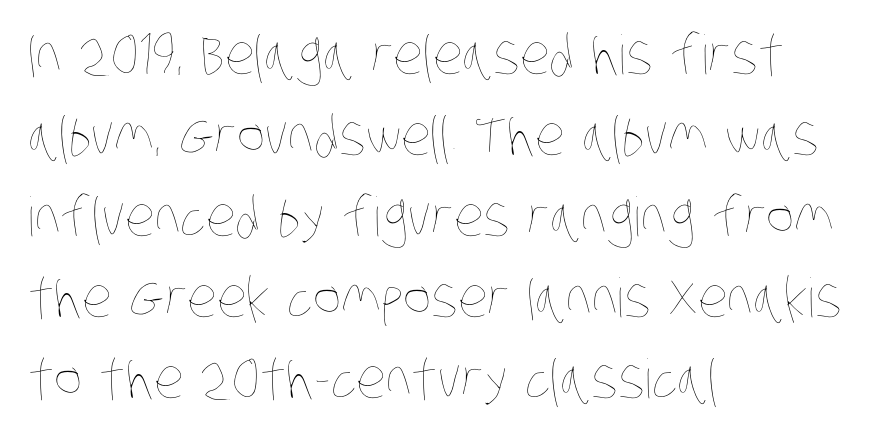
The image shows 54 px thin, condensed type; set left-aligned, normal line spacing (1.5x), normal letter spacing, not underlined; low stroke contrast and a large x-height.
